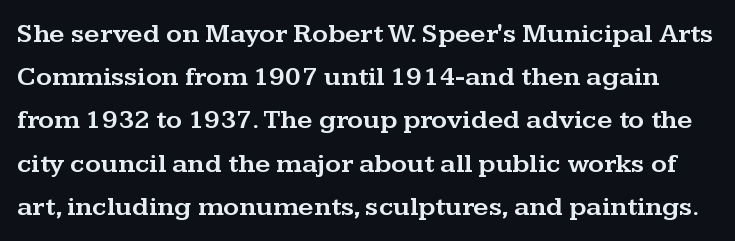
Q: Is the text italic (slanted)? A: No, it is upright.
Q: Is the text underlined? A: No.
Q: Is the spacing between letters normal or unusually wide? A: Normal.
Q: Is the spacing between lines tight, normal or loose? A: Normal.
